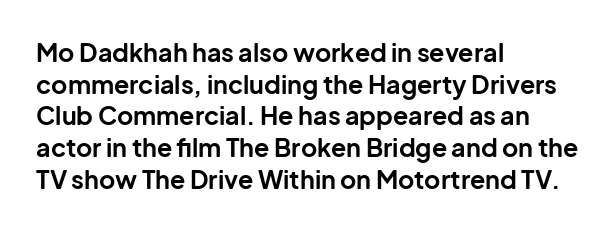
Short and long lines alike share a common starting point at left. The vertical gap from one line to the next is medium. Does the lettering tilt? It doesn't — this is upright. Underline: absent. The tracking reads as untouched default to a designer's eye. Chunky letters — that's bold for sure.
